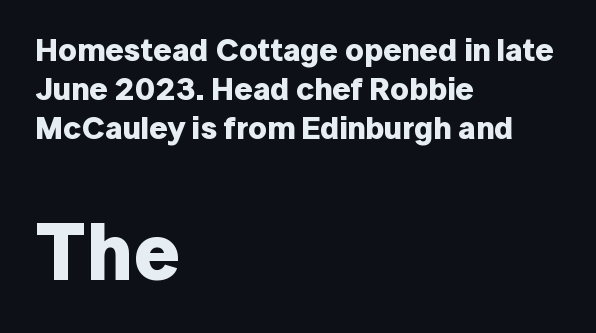
Q: Is the text bold? A: Yes.
Q: Is the text italic (slanted)? A: No, it is upright.
Q: Is the typeface a serif or a sans-serif typeface? A: Sans-serif.
Q: Is the text underlined? A: No.
Q: How is the paragraph aligned? A: Left-aligned.
Q: Is the spacing between letters normal or unusually wide? A: Normal.
Q: Which block of text is set in a larger size, the first (top) or the second (bottom)? A: The second (bottom) one.
Q: Width (condensed, normal, or wide)? A: Normal.
Q: Stroke contrast? A: Low.
Q: x-height? A: Medium.
Q: Monospaced? A: No.
